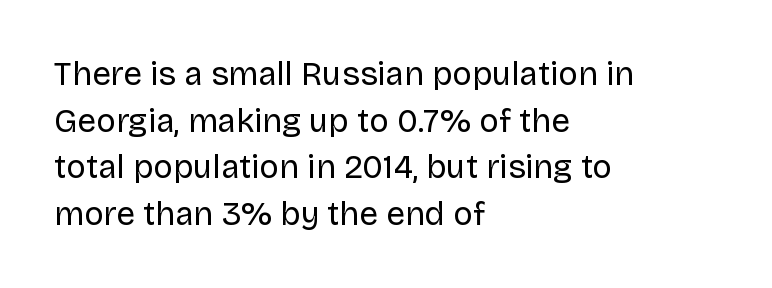
{"serif": "no", "italic": "no", "bold": "no", "weight": "regular", "width": "normal", "stroke_contrast": "low", "x_height": "large", "monospaced": "no", "underline": "no", "align": "left", "line_spacing": "normal", "line_spacing_ratio": 1.41, "letter_spacing": "normal", "letter_spacing_em": 0.0, "glyph_px": 33}
